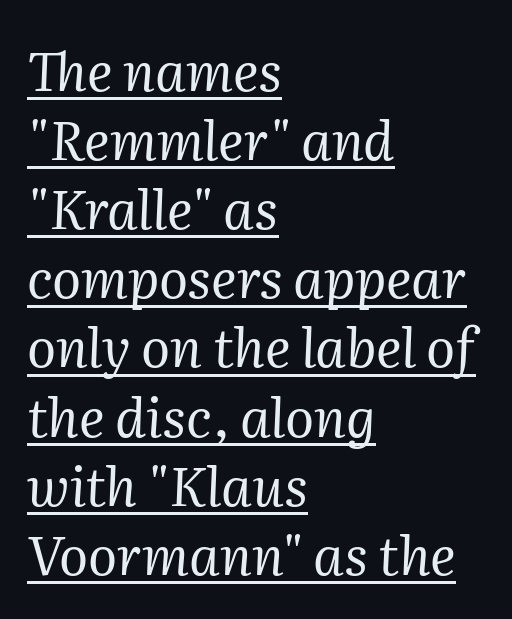
The cut favours lightness, reaching ordinary text weight at its darkest. The letters advance in unequal steps, a hallmark of proportional type. Quick note: interline space is typical. Slanted lettering throughout. Yep, those are serifs on the letters. Alignment: flush left.
